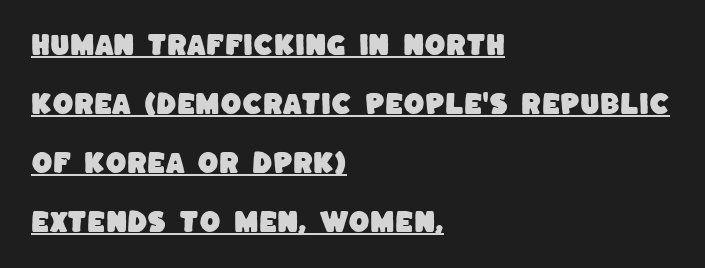
The image shows 24 px text type; set left-aligned, loose line spacing (2.46x), normal letter spacing, underlined.
